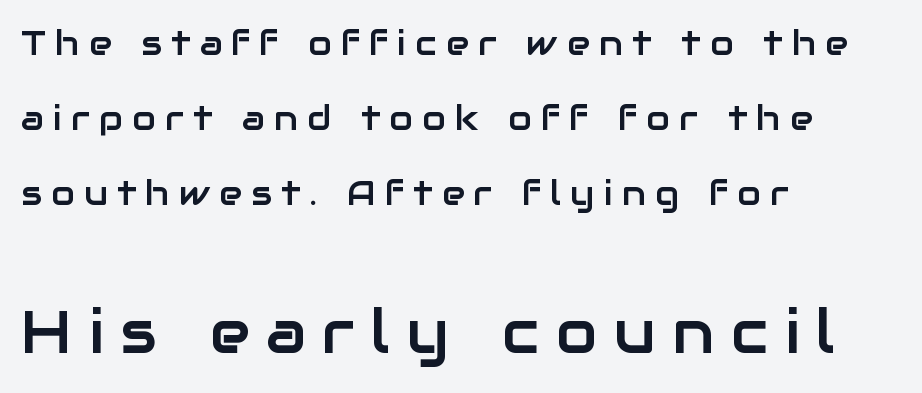
{"serif": "no", "italic": "no", "width": "normal", "stroke_contrast": "low", "x_height": "medium", "monospaced": "no", "underline": "no", "align": "left", "line_spacing": "loose", "line_spacing_ratio": 2.2, "letter_spacing": "wide", "letter_spacing_em": 0.28, "larger_block": "second", "size_ratio": 1.76, "glyph_px": 60}
